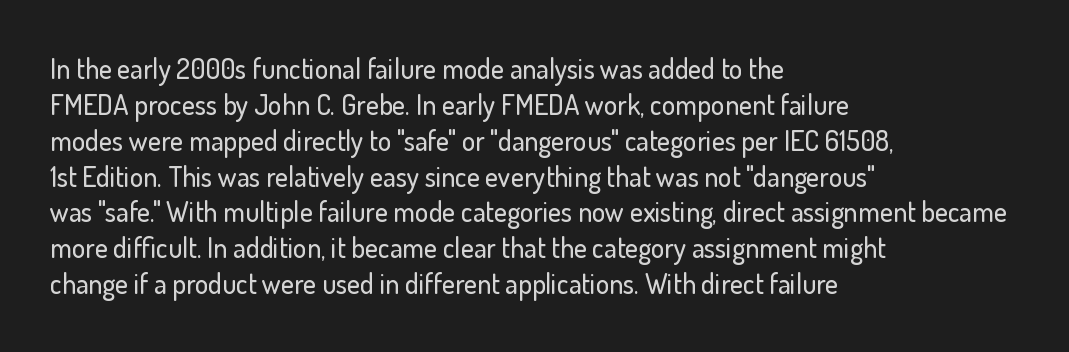
Q: Is the text italic (slanted)? A: No, it is upright.
Q: Is the typeface a serif or a sans-serif typeface? A: Sans-serif.
Q: Is the text underlined? A: No.
Q: How is the paragraph aligned? A: Left-aligned.
Q: Is the spacing between letters normal or unusually wide? A: Normal.
Q: Is the spacing between lines tight, normal or loose? A: Normal.
Q: Width (condensed, normal, or wide)? A: Normal.
Q: Stroke contrast? A: Low.
Q: x-height? A: Small.
Q: Monospaced? A: No.
